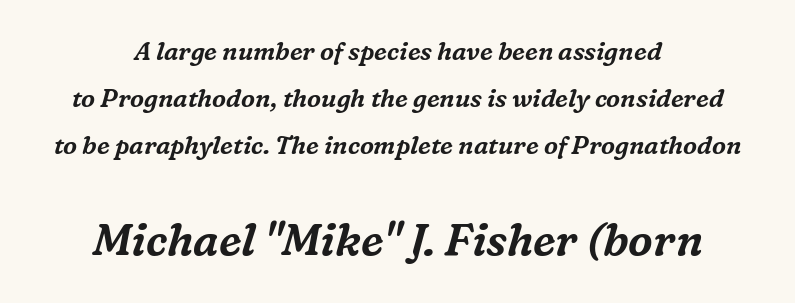
{"serif": "yes", "italic": "yes", "lean": "right", "slant_degrees": 16, "width": "normal", "stroke_contrast": "medium", "x_height": "medium", "monospaced": "no", "underline": "no", "align": "center", "line_spacing_ratio": 1.88, "letter_spacing": "normal", "letter_spacing_em": 0.0, "larger_block": "second", "size_ratio": 1.76, "glyph_px": 44}
